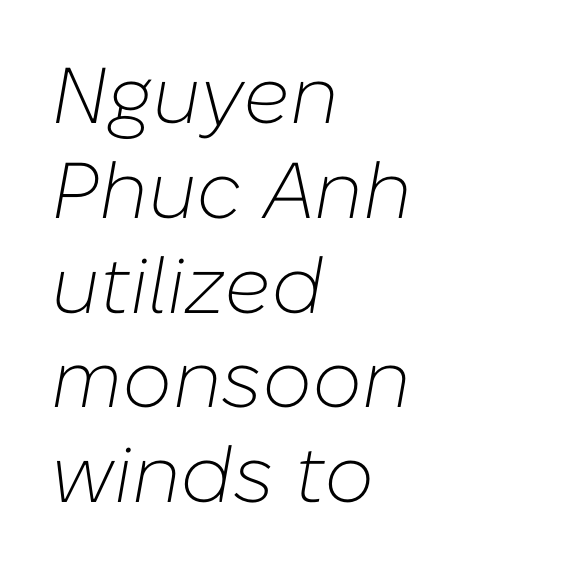
Q: Is the text bold? A: No.
Q: Is the text italic (slanted)? A: Yes, it leans right by about 10 degrees.
Q: Is the text underlined? A: No.
Q: How is the paragraph aligned? A: Left-aligned.
Q: Is the spacing between letters normal or unusually wide? A: Normal.
Q: Width (condensed, normal, or wide)? A: Normal.
Q: Stroke contrast? A: Low.
Q: x-height? A: Medium.
Q: Monospaced? A: No.
